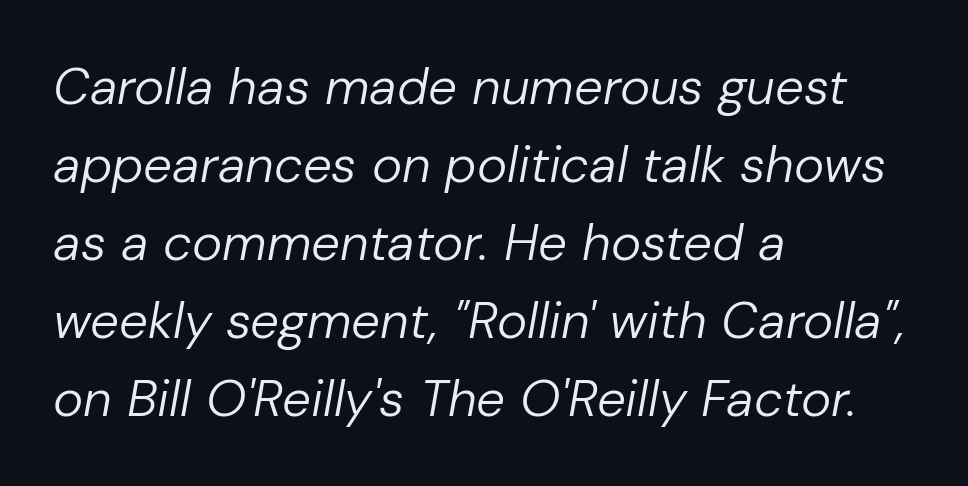
{"italic": "yes", "lean": "right", "slant_degrees": 10, "bold": "no", "weight": "regular", "width": "normal", "stroke_contrast": "low", "x_height": "medium", "monospaced": "no", "underline": "no", "align": "left", "line_spacing": "normal", "line_spacing_ratio": 1.53, "letter_spacing": "normal", "letter_spacing_em": 0.0, "glyph_px": 51}
